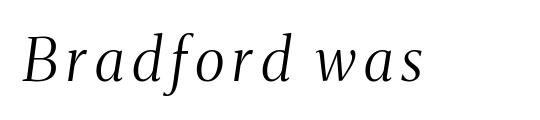
Q: Is the text bold? A: No.
Q: Is the text italic (slanted)? A: Yes, it leans right by about 8 degrees.
Q: Is the typeface a serif or a sans-serif typeface? A: Serif.
Q: Is the text underlined? A: No.
Q: Width (condensed, normal, or wide)? A: Condensed.
Q: Stroke contrast? A: Medium.
Q: x-height? A: Medium.
Q: Monospaced? A: No.
